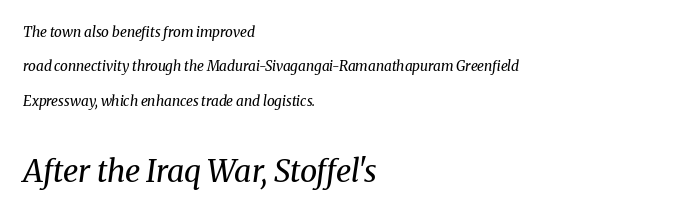
{"serif": "yes", "italic": "yes", "lean": "right", "slant_degrees": 8, "bold": "no", "weight": "regular", "width": "normal", "stroke_contrast": "medium", "x_height": "medium", "monospaced": "no", "underline": "no", "align": "left", "line_spacing": "loose", "line_spacing_ratio": 2.45, "letter_spacing": "normal", "letter_spacing_em": 0.0, "larger_block": "second", "size_ratio": 2.21, "glyph_px": 31}
